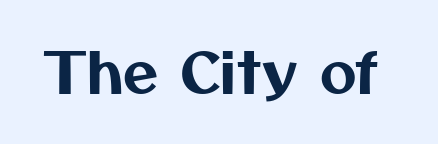
Character widths vary here, with narrow letters taking less room than wide ones. Letters rest on an invisible, unmarked baseline. Look at the bottom of the vertical strokes: they stop flat, with no serifs. What stands out about the letter spacing? Nothing — it is the standard amount.
